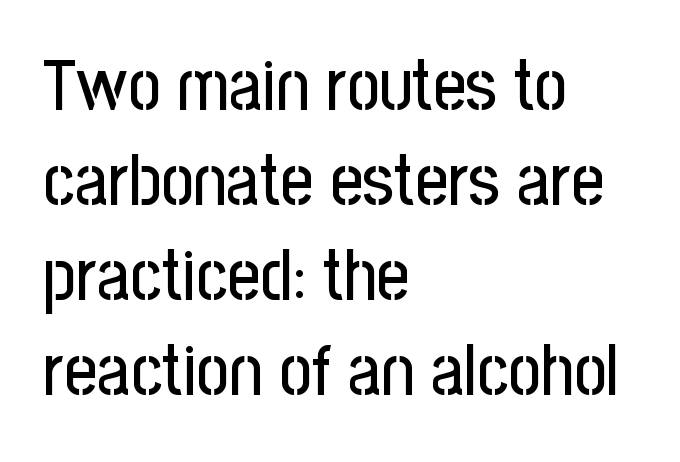
The image shows 71 px condensed sans-serif type, upright; set left-aligned, normal line spacing (1.34x), normal letter spacing, not underlined; low stroke contrast and a medium x-height.
